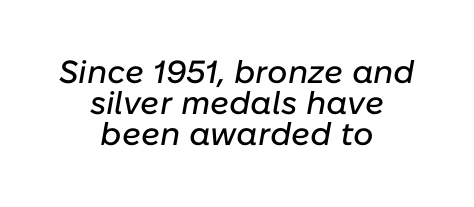
Is this a fixed-width face? No — the glyphs have proportional, varying widths. The rendering keeps characters at their native spacing. Has an underline been added? It has not. Regarding leading, the lines here are crowded together. Looking at the ascenders, they clearly lean. Visually the block forms a symmetrical silhouette, jagged on both flanks.
